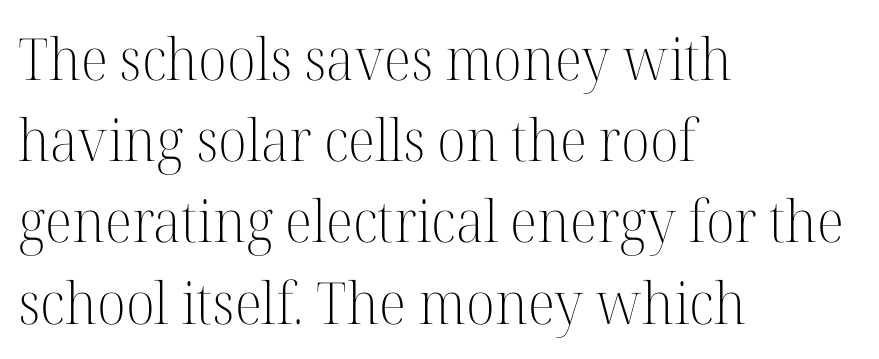
{"serif": "yes", "italic": "no", "bold": "no", "weight": "light", "width": "normal", "stroke_contrast": "high", "x_height": "medium", "monospaced": "no", "underline": "no", "align": "left", "line_spacing": "normal", "line_spacing_ratio": 1.4, "letter_spacing": "normal", "letter_spacing_em": 0.0, "glyph_px": 58}
